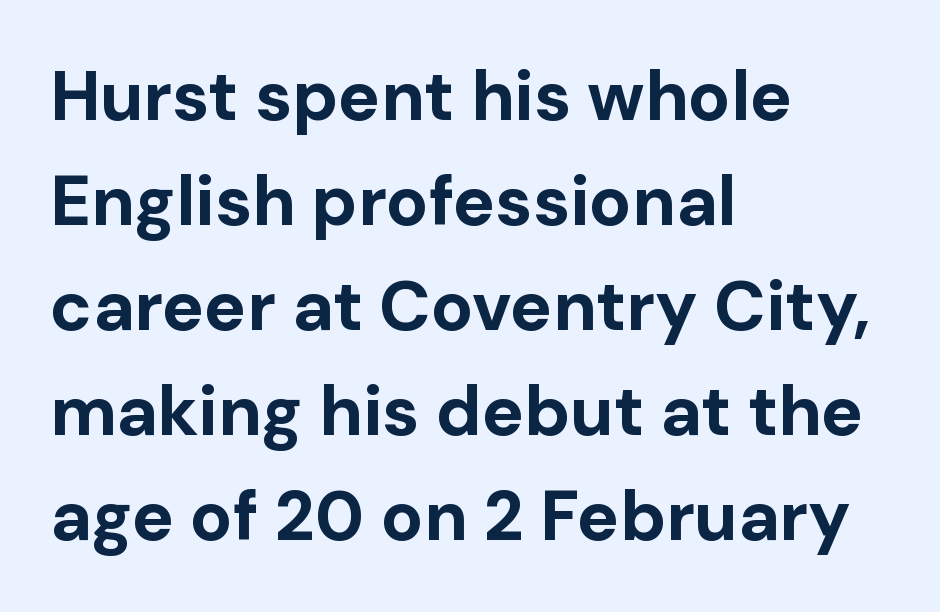
Q: Is the text bold? A: Yes.
Q: Is the text italic (slanted)? A: No, it is upright.
Q: Is the typeface a serif or a sans-serif typeface? A: Sans-serif.
Q: Is the text underlined? A: No.
Q: How is the paragraph aligned? A: Left-aligned.
Q: Is the spacing between letters normal or unusually wide? A: Normal.
Q: Is the spacing between lines tight, normal or loose? A: Normal.
Q: Width (condensed, normal, or wide)? A: Normal.
Q: Stroke contrast? A: Low.
Q: x-height? A: Medium.
Q: Monospaced? A: No.
